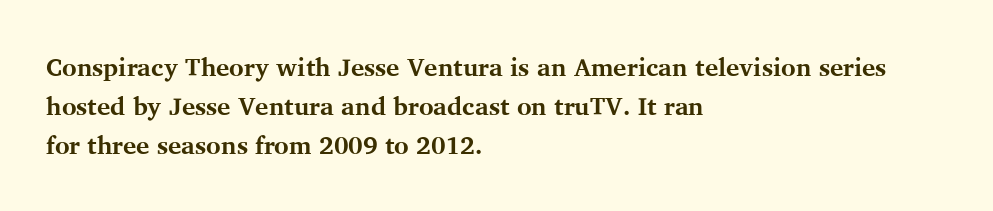
Vertical strokes here are truly vertical. In terms of letterspacing, this is plain default setting. This block has exactly the height ordinary leading produces. Pretty heavy lettering here — definitely bold.
